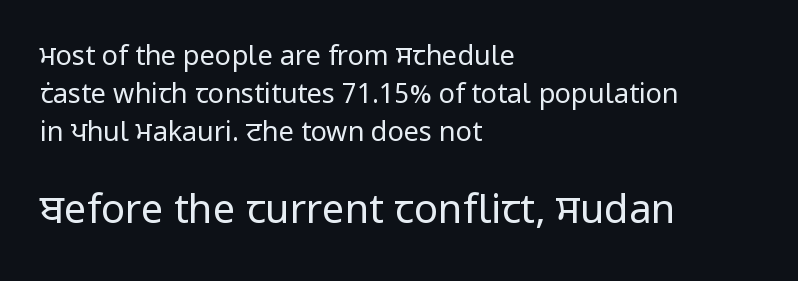
The lower block of text is set noticeably larger than the block above it. Line beginnings align vertically; line endings do not. The passage shown is not bold in any degree. These lines were composed using upright roman letters. Regarding serifs, this sample does without them. Students, note that the glyphs here touch the page at normal intervals.
